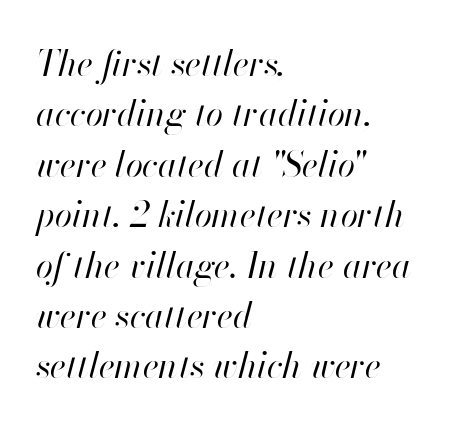
The image shows 35 px regular-weight type, italic (leaning right); set left-aligned, normal line spacing (1.44x), normal letter spacing, not underlined; high stroke contrast and a small x-height.
